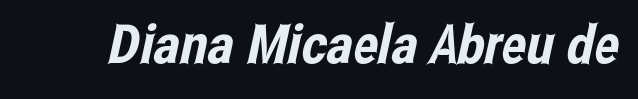
{"serif": "no", "width": "condensed", "stroke_contrast": "low", "x_height": "medium", "monospaced": "no", "underline": "no", "letter_spacing": "normal", "letter_spacing_em": 0.0, "glyph_px": 54}
